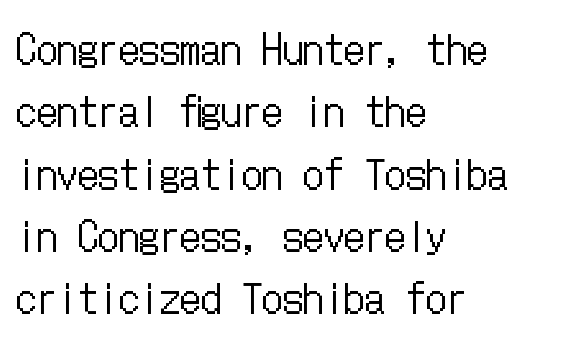
The paragraph has a hard left edge and a soft right edge. The leading is moderate, giving the passage an even texture. Quick note: not italic, upright. This rendering features lettering with no underline.
